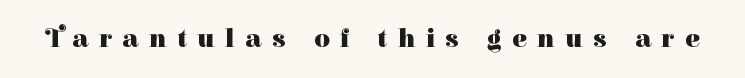
The image shows 27 px bold type, upright; set unusually wide letter spacing (+0.39 em), not underlined.
